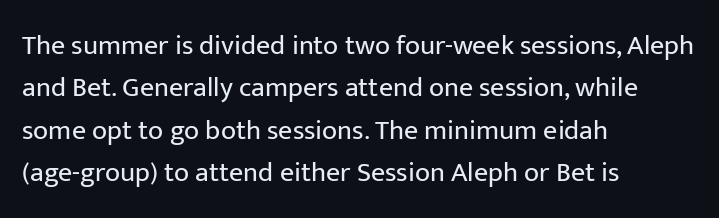
{"serif": "no", "italic": "no", "bold": "no", "weight": "regular", "width": "normal", "stroke_contrast": "low", "x_height": "medium", "monospaced": "no", "underline": "no", "align": "left", "line_spacing": "normal", "line_spacing_ratio": 1.51, "letter_spacing": "normal", "letter_spacing_em": 0.0, "glyph_px": 28}
